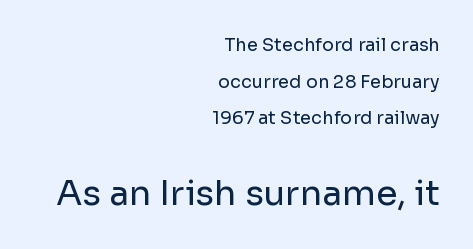
The rendering keeps characters at their native spacing. Caption: face not bold, strokes unweighted. A clean baseline with only descenders dipping below it. Line endings align vertically; line beginnings do not. Looks like regular typesetting: each glyph gets only the width it needs. Does the type have serifs? No, each stem ends abruptly.
